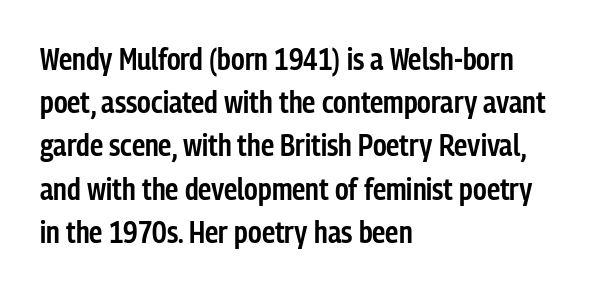
{"serif": "no", "italic": "no", "bold": "semi", "weight": "semibold", "width": "condensed", "stroke_contrast": "low", "x_height": "medium", "monospaced": "no", "underline": "no", "align": "left", "line_spacing": "normal", "line_spacing_ratio": 1.44, "letter_spacing": "normal", "letter_spacing_em": 0.0, "glyph_px": 30}
